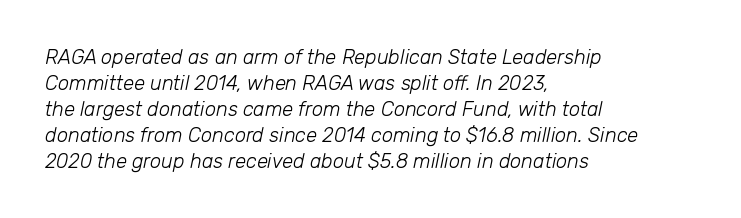
The image shows 20 px text type, italic (leaning right); set left-aligned, normal line spacing (1.3x), normal letter spacing, not underlined.
